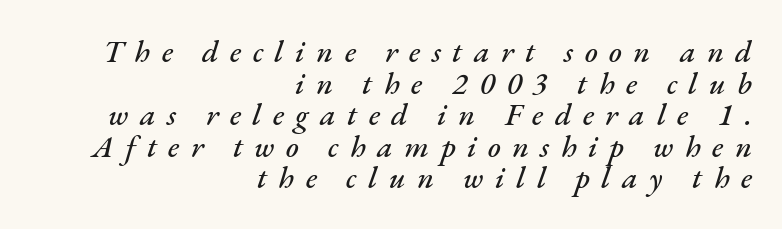
Q: Is the text italic (slanted)? A: Yes, it leans right by about 17 degrees.
Q: Is the text underlined? A: No.
Q: How is the paragraph aligned? A: Right-aligned.
Q: Is the spacing between letters normal or unusually wide? A: Unusually wide.
Q: Is the spacing between lines tight, normal or loose? A: Tight.
Q: Width (condensed, normal, or wide)? A: Normal.
Q: Stroke contrast? A: Medium.
Q: x-height? A: Small.
Q: Monospaced? A: No.
